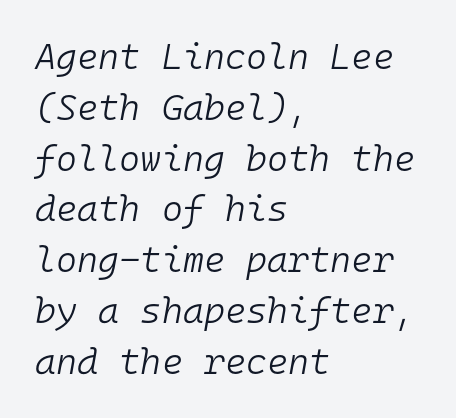
The image shows 36 px light type, italic (leaning right), monospaced; set left-aligned, normal line spacing (1.41x), normal letter spacing, not underlined; low stroke contrast and a medium x-height.
